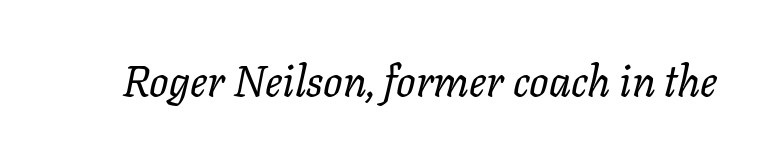
{"italic": "yes", "lean": "right", "slant_degrees": 11, "bold": "no", "weight": "regular", "width": "normal", "stroke_contrast": "low", "x_height": "medium", "monospaced": "no", "underline": "no", "letter_spacing": "normal", "letter_spacing_em": 0.0, "glyph_px": 43}
